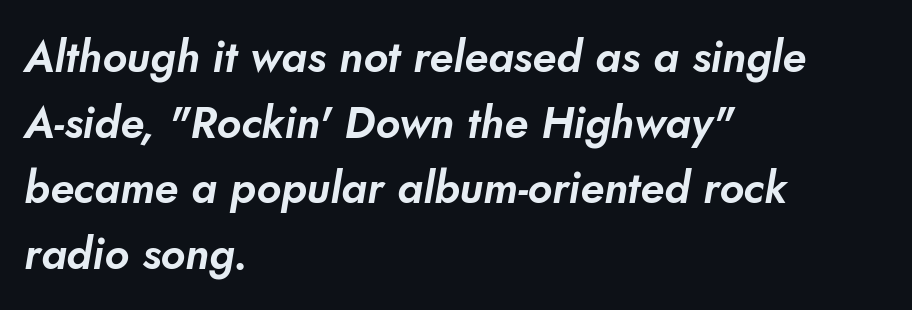
Reading down the column, the eye jumps a familiar distance to each next line. Short note: letters normally spaced. The space directly below the letters is spotless. The typeface chosen for these lines omits serifs. This sample has the flowing, uneven cadence of proportional lettering.
